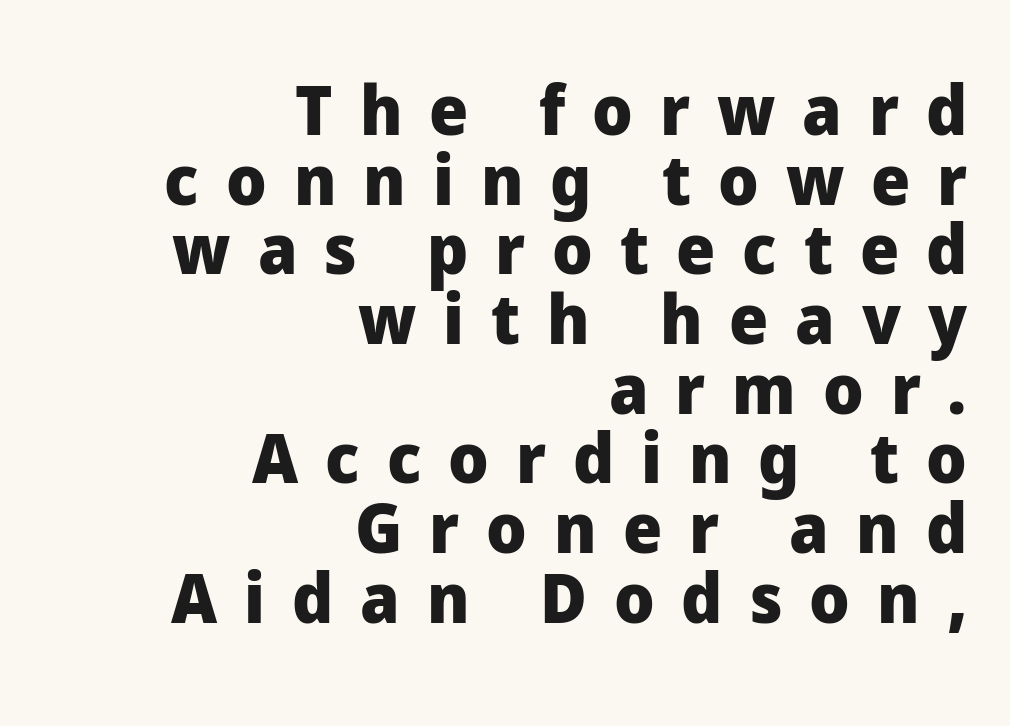
Q: Is the text bold? A: Yes.
Q: Is the text italic (slanted)? A: No, it is upright.
Q: Is the typeface a serif or a sans-serif typeface? A: Sans-serif.
Q: Is the text underlined? A: No.
Q: How is the paragraph aligned? A: Right-aligned.
Q: Is the spacing between letters normal or unusually wide? A: Unusually wide.
Q: Is the spacing between lines tight, normal or loose? A: Tight.
Q: Width (condensed, normal, or wide)? A: Normal.
Q: Stroke contrast? A: Low.
Q: x-height? A: Medium.
Q: Monospaced? A: No.
